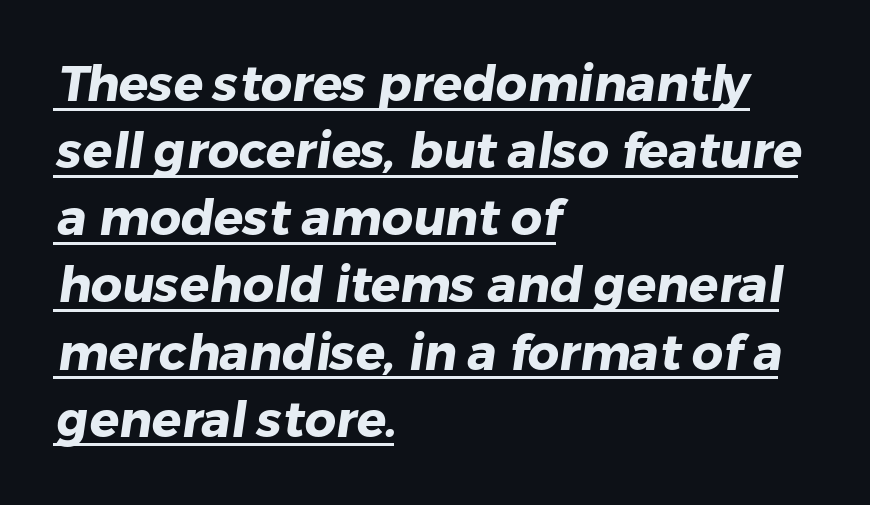
Compared with typical body copy, the letter spacing here is the same. Typographically, this falls in the sans-serif category. The rag falls on the right side of this text block. Character widths vary here, with narrow letters taking less room than wide ones. Heavy-handed strokes throughout: this text is bold. The rendered words wear a rule along their underside.
